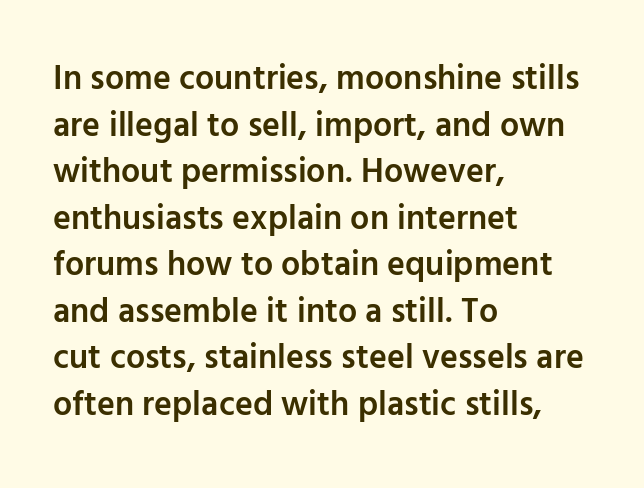
The image shows 34 px semibold sans-serif type, upright; set left-aligned, normal line spacing (1.37x), normal letter spacing, not underlined; low stroke contrast and a medium x-height.
